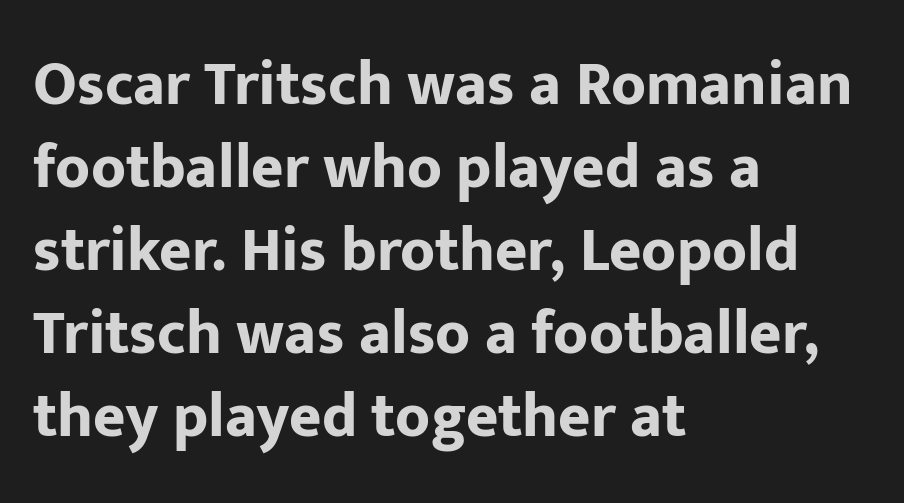
Is this a fixed-width face? No — the glyphs have proportional, varying widths. Nobody touched the tracking dial on this one. This rendering uses left alignment, leaving the right contour irregular. The letters stand upright; this is a roman face. Students, observe: this is what conventionally led text looks like. The typeface chosen for these lines omits serifs.
